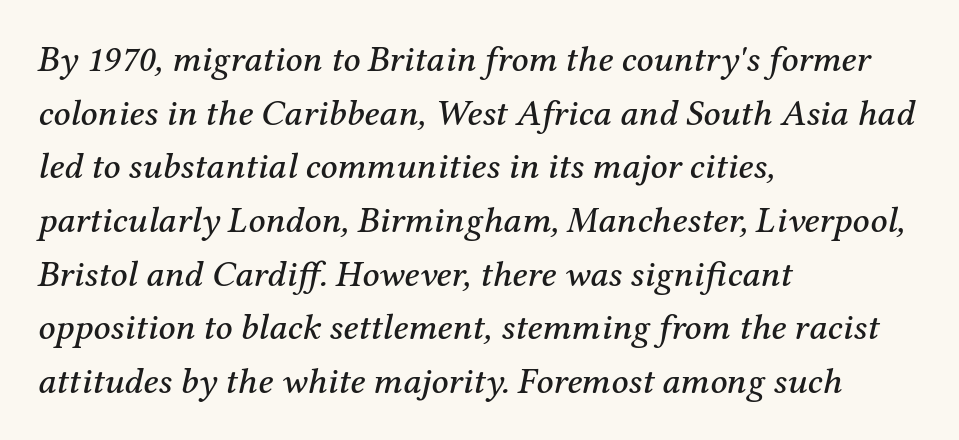
{"serif": "yes", "italic": "yes", "lean": "right", "slant_degrees": 12, "width": "normal", "stroke_contrast": "medium", "x_height": "medium", "monospaced": "no", "underline": "no", "align": "left", "line_spacing": "normal", "line_spacing_ratio": 1.45, "letter_spacing": "normal", "letter_spacing_em": 0.0, "glyph_px": 37}
